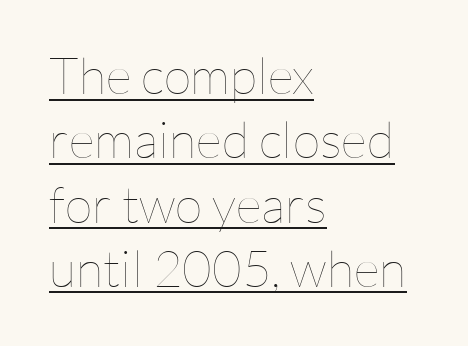
Q: Is the text bold? A: No.
Q: Is the text italic (slanted)? A: No, it is upright.
Q: Is the text underlined? A: Yes.
Q: How is the paragraph aligned? A: Left-aligned.
Q: Is the spacing between letters normal or unusually wide? A: Normal.
Q: Is the spacing between lines tight, normal or loose? A: Normal.
Q: Width (condensed, normal, or wide)? A: Normal.
Q: Stroke contrast? A: Low.
Q: x-height? A: Medium.
Q: Monospaced? A: No.
